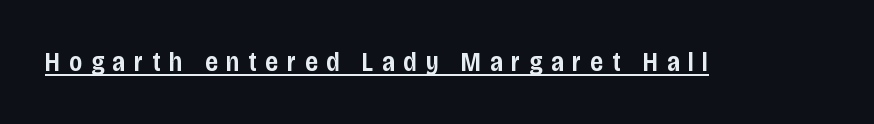
Q: Is the text bold? A: Semi-bold.
Q: Is the text italic (slanted)? A: No, it is upright.
Q: Is the text underlined? A: Yes.
Q: Is the spacing between letters normal or unusually wide? A: Unusually wide.
